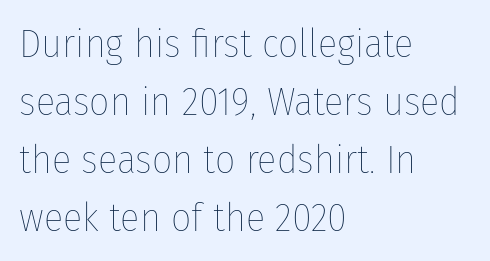
These lines were composed using upright roman letters. Unbolded letterforms with no extra heft. The strip under each line holds only bare page. Letter spacing: default. Notice how the passage keeps a crisp vertical edge on the left only. These lines are rendered in a variable-pitch font.
